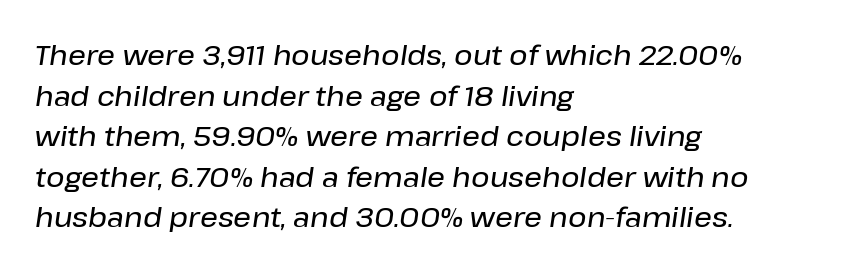
Q: Is the text italic (slanted)? A: Yes, it leans right by about 8 degrees.
Q: Is the text underlined? A: No.
Q: How is the paragraph aligned? A: Left-aligned.
Q: Is the spacing between letters normal or unusually wide? A: Normal.
Q: Is the spacing between lines tight, normal or loose? A: Normal.
Q: Width (condensed, normal, or wide)? A: Normal.
Q: Stroke contrast? A: Low.
Q: x-height? A: Medium.
Q: Monospaced? A: No.
